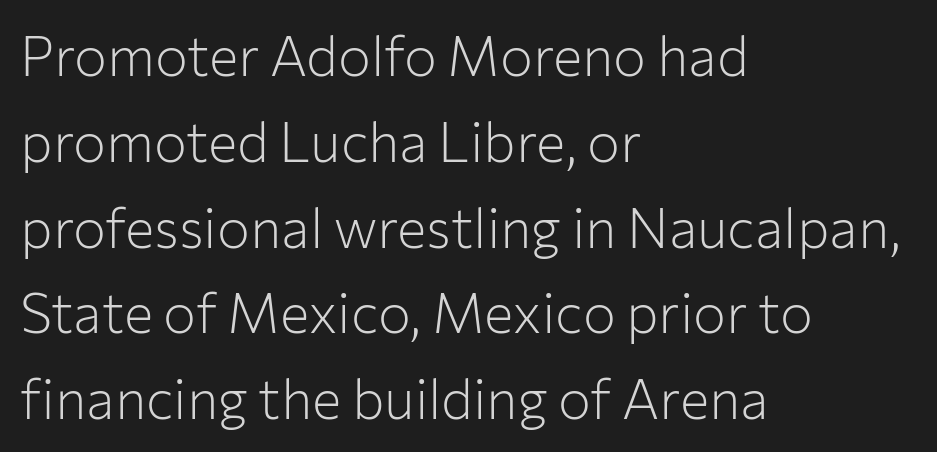
Does extra space separate the letters? No, they use regular spacing. Line spacing here is normal. A student would call this left alignment; a typographer would say flush left, rag right. The letters advance in unequal steps, a hallmark of proportional type. Rendered with straight, roman letterforms.
